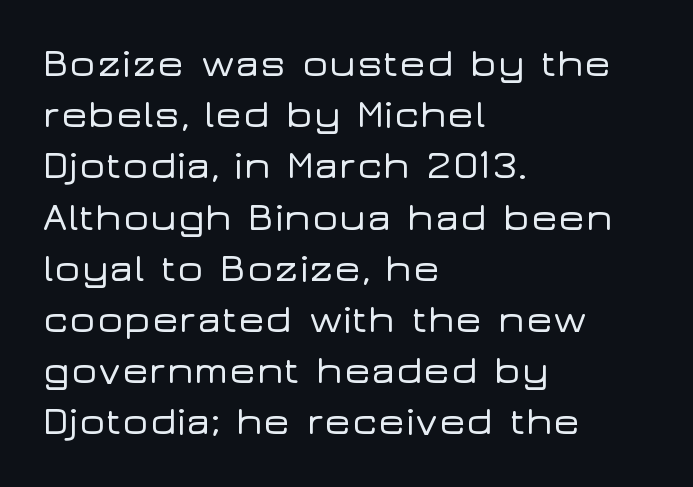
The image shows 40 px wide sans-serif type, upright; set left-aligned, normal line spacing (1.28x), normal letter spacing, not underlined; low stroke contrast and a medium x-height.
